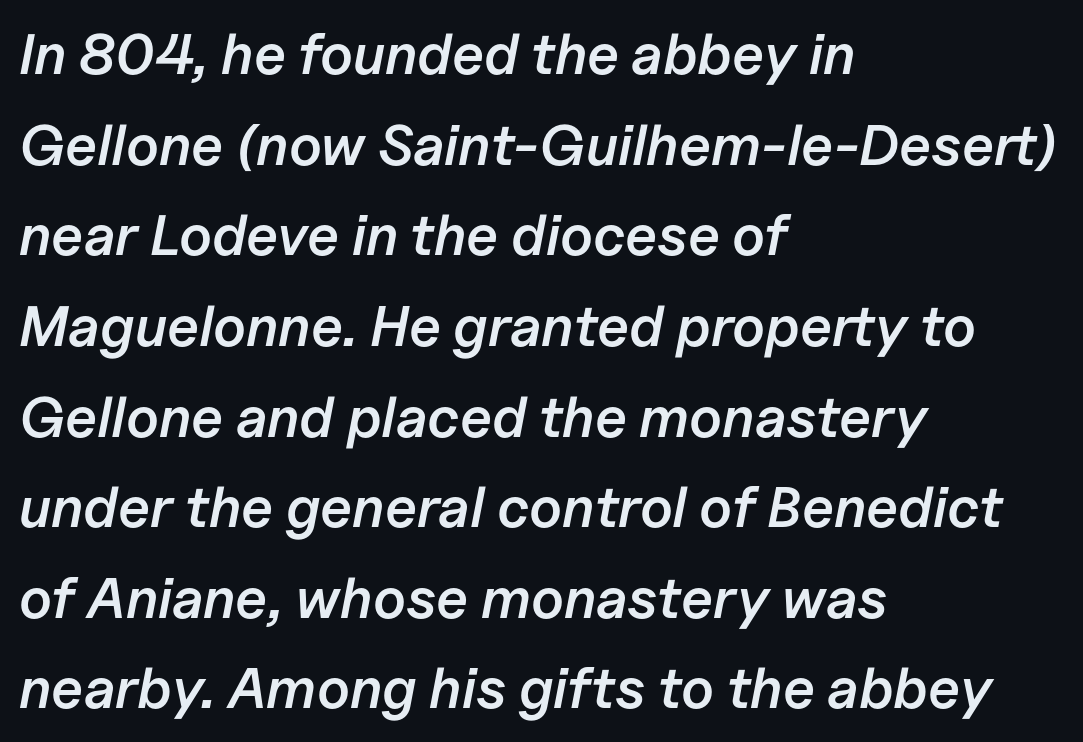
The image shows 57 px semibold type, italic (leaning right); set left-aligned, normal line spacing (1.59x), normal letter spacing, not underlined; low stroke contrast and a medium x-height.
